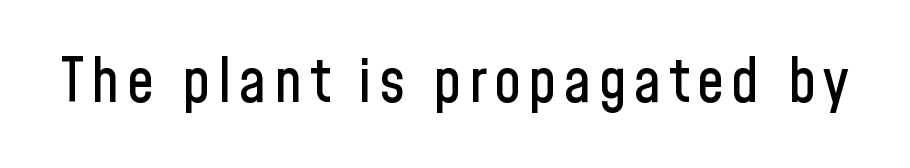
{"serif": "no", "italic": "no", "width": "condensed", "stroke_contrast": "low", "x_height": "medium", "monospaced": "no", "underline": "no", "glyph_px": 61}
